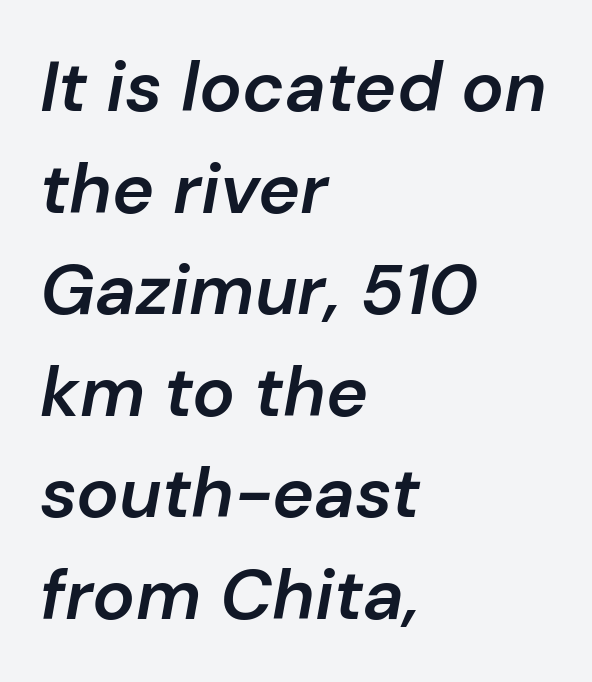
The image shows 71 px semibold type, italic (leaning right); set left-aligned, normal line spacing (1.43x), normal letter spacing, not underlined; low stroke contrast and a medium x-height.
